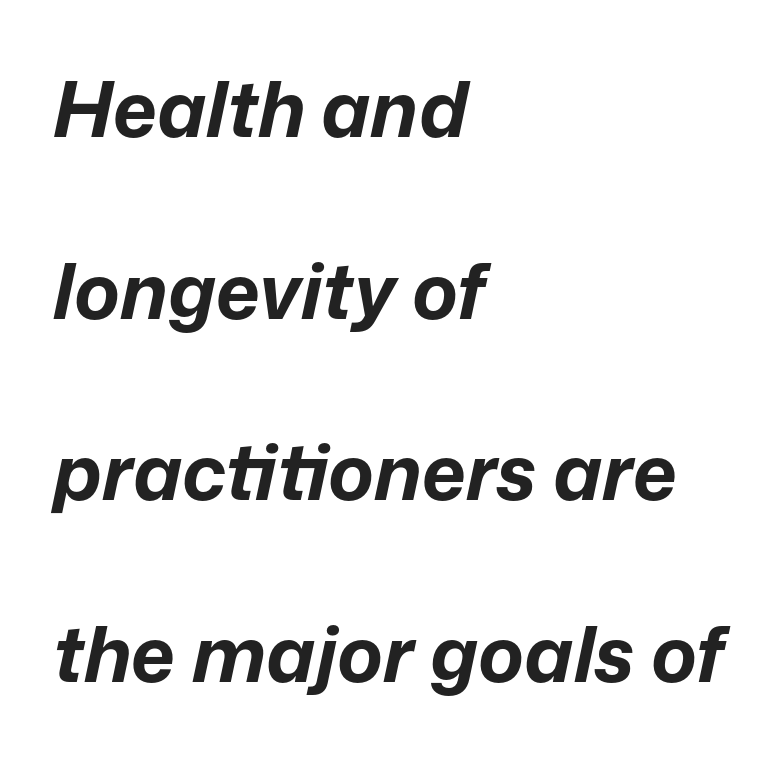
{"italic": "yes", "lean": "right", "slant_degrees": 12, "bold": "yes", "weight": "bold", "width": "normal", "stroke_contrast": "low", "x_height": "medium", "monospaced": "no", "underline": "no", "align": "left", "line_spacing": "loose", "line_spacing_ratio": 2.36, "letter_spacing": "normal", "letter_spacing_em": 0.0, "glyph_px": 77}
